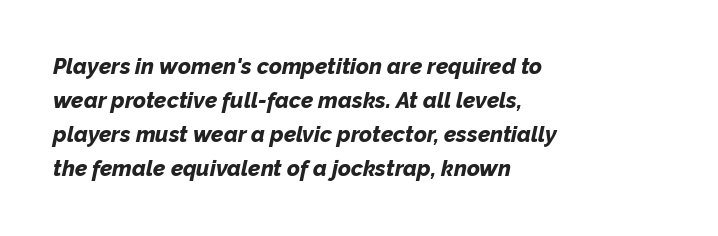
Q: Is the text bold? A: Yes.
Q: Is the text italic (slanted)? A: Yes, it leans right by about 12 degrees.
Q: Is the text underlined? A: No.
Q: How is the paragraph aligned? A: Left-aligned.
Q: Is the spacing between letters normal or unusually wide? A: Normal.
Q: Is the spacing between lines tight, normal or loose? A: Normal.
